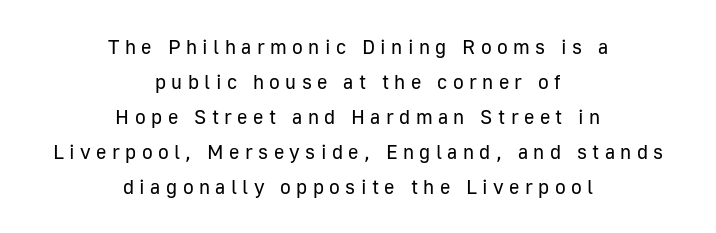
Italic: no, the glyphs are upright roman. The tracking reads as deliberately expanded to a designer's eye. Anything drawn beneath the words? Only blank space. These glyphs show unthickened strokes, regular width or finer.
